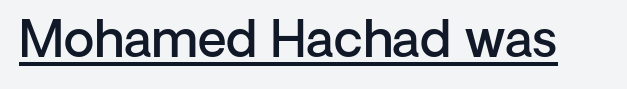
{"serif": "no", "italic": "no", "bold": "semi", "weight": "semibold", "width": "normal", "stroke_contrast": "low", "x_height": "medium", "monospaced": "no", "underline": "yes", "letter_spacing": "normal", "letter_spacing_em": 0.0, "glyph_px": 50}
